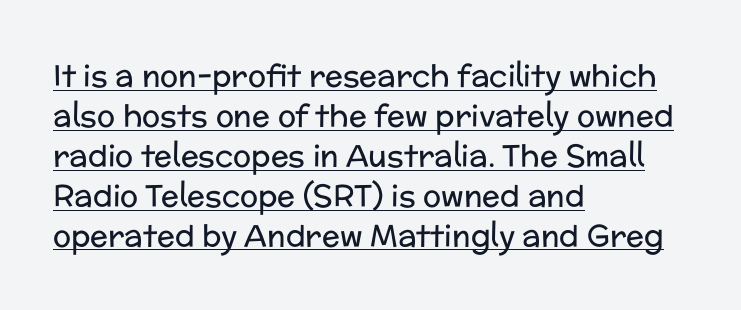
{"serif": "no", "italic": "no", "bold": "no", "weight": "regular", "width": "normal", "stroke_contrast": "low", "x_height": "medium", "monospaced": "no", "underline": "yes", "align": "left", "line_spacing": "normal", "line_spacing_ratio": 1.33, "letter_spacing": "normal", "letter_spacing_em": 0.0, "glyph_px": 30}
